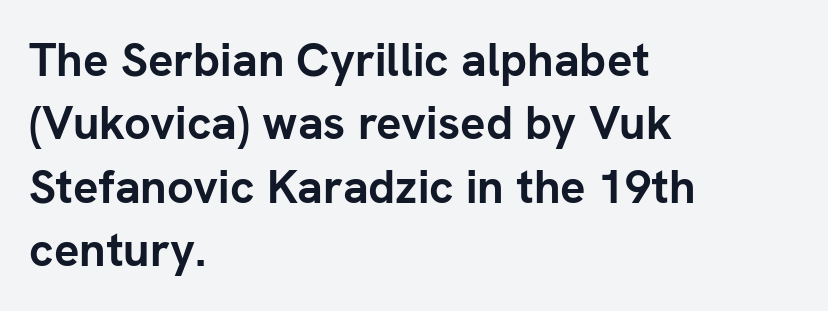
Q: Is the text bold? A: Yes.
Q: Is the text italic (slanted)? A: No, it is upright.
Q: Is the typeface a serif or a sans-serif typeface? A: Sans-serif.
Q: Is the text underlined? A: No.
Q: How is the paragraph aligned? A: Left-aligned.
Q: Is the spacing between letters normal or unusually wide? A: Normal.
Q: Is the spacing between lines tight, normal or loose? A: Normal.
Q: Width (condensed, normal, or wide)? A: Normal.
Q: Stroke contrast? A: Low.
Q: x-height? A: Medium.
Q: Monospaced? A: No.
